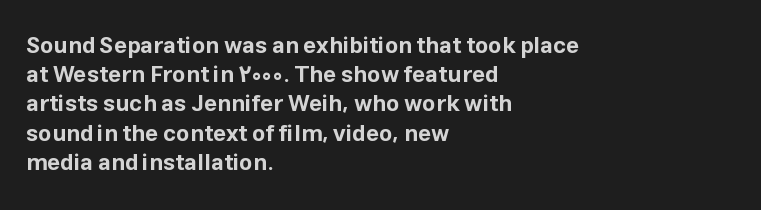
Is the block centered? No — it sits flush against the left margin. Strong, thick strokes mark this as bold type. Plain, unruled lines of type. Nothing unusual about the tracking: characters are spaced as the font intends. When letters stand straight like this, we call the style roman or upright. One glance says typical: line gaps are just what's usual.
